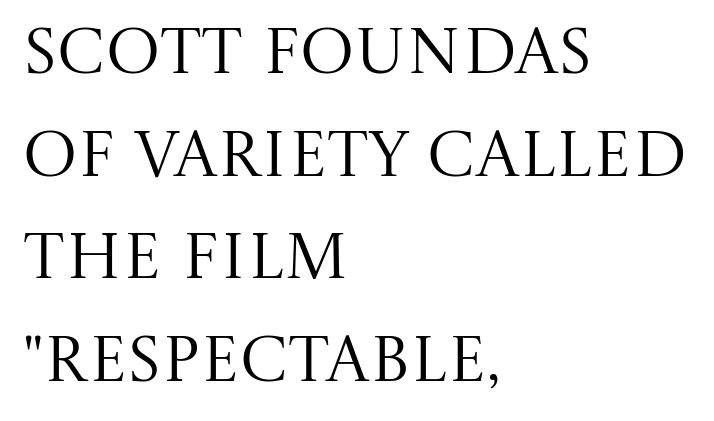
{"serif": "yes", "italic": "no", "bold": "no", "weight": "regular", "width": "normal", "stroke_contrast": "medium", "x_height": "large", "monospaced": "no", "underline": "no", "align": "left", "line_spacing": "normal", "line_spacing_ratio": 1.58, "letter_spacing": "normal", "letter_spacing_em": 0.0, "glyph_px": 65}
